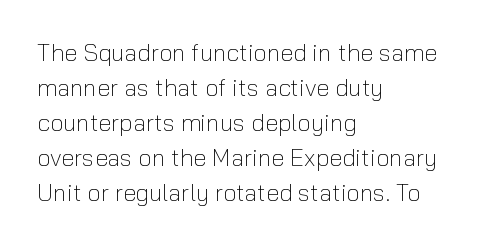
{"italic": "no", "bold": "no", "underline": "no", "align": "left", "line_spacing": "normal", "line_spacing_ratio": 1.46, "letter_spacing": "normal", "letter_spacing_em": 0.0, "glyph_px": 24}
